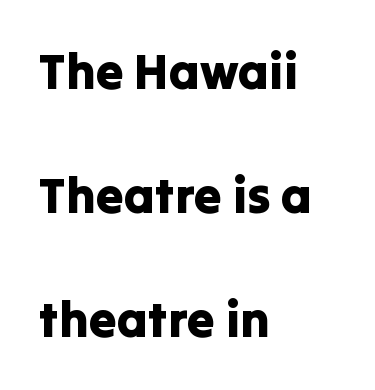
The image shows 50 px sans-serif type, upright; set left-aligned, loose line spacing (2.48x), normal letter spacing, not underlined; low stroke contrast and a medium x-height.
